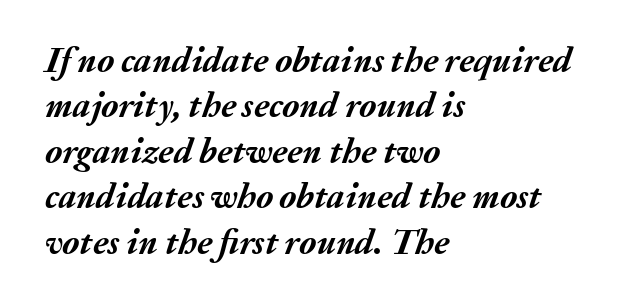
Q: Is the text bold? A: Yes.
Q: Is the text italic (slanted)? A: Yes, it leans right by about 20 degrees.
Q: Is the text underlined? A: No.
Q: How is the paragraph aligned? A: Left-aligned.
Q: Is the spacing between letters normal or unusually wide? A: Normal.
Q: Is the spacing between lines tight, normal or loose? A: Normal.
Q: Width (condensed, normal, or wide)? A: Normal.
Q: Stroke contrast? A: Medium.
Q: x-height? A: Medium.
Q: Monospaced? A: No.
